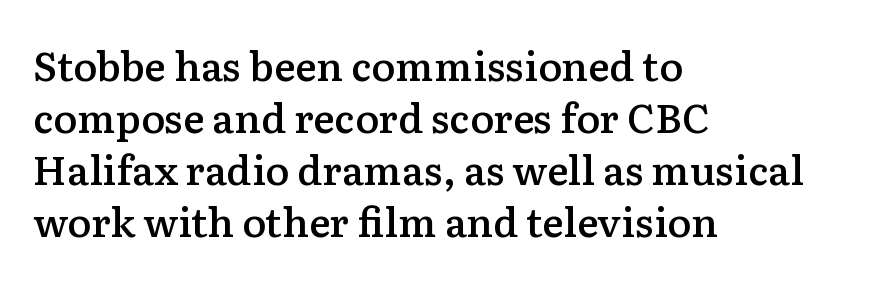
{"serif": "yes", "italic": "no", "bold": "semi", "weight": "semibold", "width": "normal", "stroke_contrast": "low", "x_height": "medium", "monospaced": "no", "underline": "no", "align": "left", "line_spacing": "normal", "line_spacing_ratio": 1.3, "letter_spacing": "normal", "letter_spacing_em": 0.0, "glyph_px": 40}
